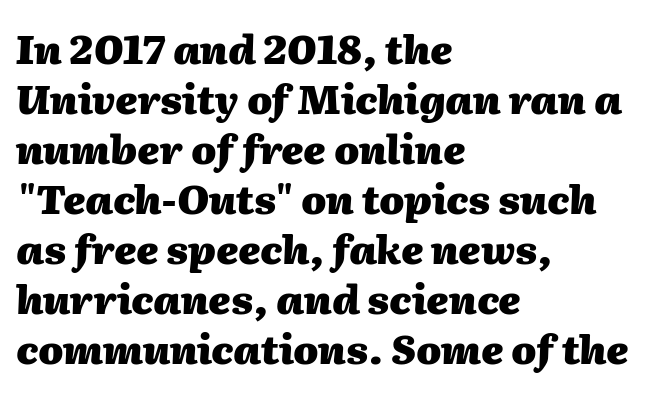
{"italic": "yes", "lean": "right", "slant_degrees": 2, "bold": "yes", "weight": "heavy", "width": "normal", "stroke_contrast": "medium", "x_height": "medium", "monospaced": "no", "underline": "no", "align": "left", "line_spacing": "normal", "line_spacing_ratio": 1.25, "letter_spacing": "normal", "letter_spacing_em": 0.0, "glyph_px": 40}
